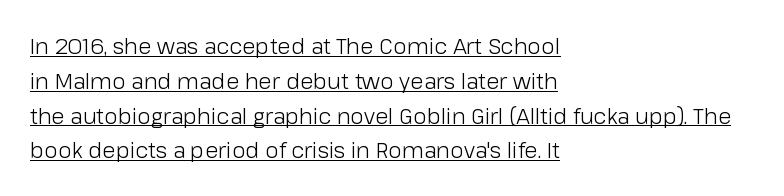
{"italic": "no", "bold": "no", "underline": "yes", "align": "left", "line_spacing": "normal", "line_spacing_ratio": 1.58, "letter_spacing": "normal", "letter_spacing_em": 0.0, "glyph_px": 22}
